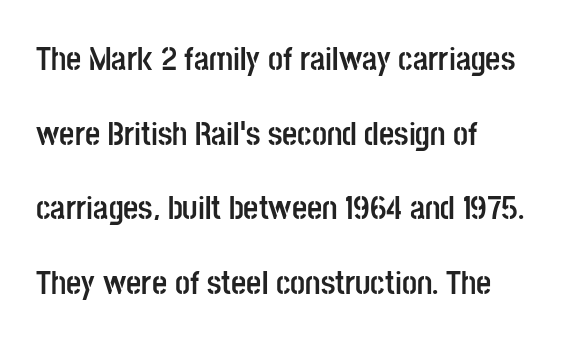
Short note: letters normally spaced. Every character sits straight up, as roman type does. Typographically, this falls in the sans-serif category. The space beneath each line is pristine and unruled. The passage shown is emphatically bold.
